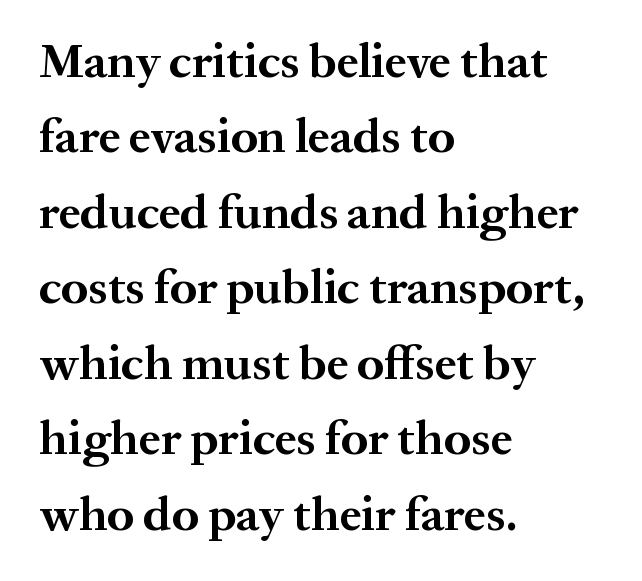
Q: Is the text bold? A: Yes.
Q: Is the text italic (slanted)? A: No, it is upright.
Q: Is the typeface a serif or a sans-serif typeface? A: Serif.
Q: Is the text underlined? A: No.
Q: How is the paragraph aligned? A: Left-aligned.
Q: Is the spacing between letters normal or unusually wide? A: Normal.
Q: Is the spacing between lines tight, normal or loose? A: Normal.
Q: Width (condensed, normal, or wide)? A: Normal.
Q: Stroke contrast? A: Medium.
Q: x-height? A: Medium.
Q: Monospaced? A: No.
